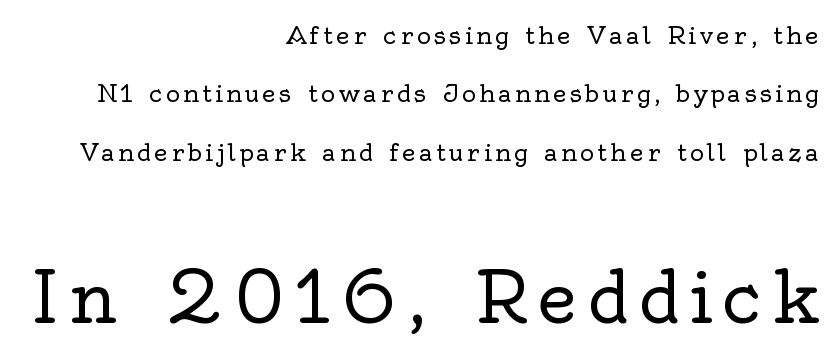
{"serif": "yes", "italic": "no", "bold": "no", "weight": "regular", "width": "normal", "x_height": "small", "monospaced": "no", "underline": "no", "align": "right", "line_spacing": "loose", "line_spacing_ratio": 2.43, "larger_block": "second", "size_ratio": 2.96, "glyph_px": 71}
